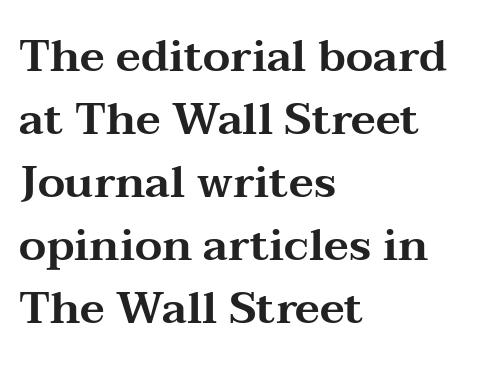
The image shows 44 px wide serif type, upright; set left-aligned, normal line spacing (1.43x), normal letter spacing, not underlined; medium stroke contrast and a medium x-height.
